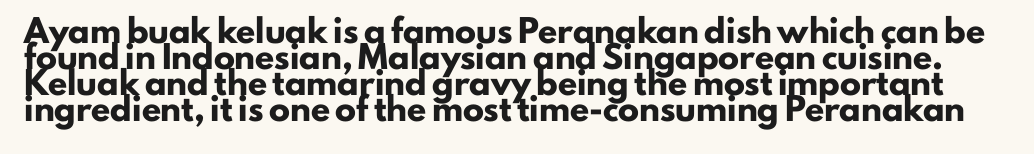
Caption: bold face, heavy strokes. Here the glyphs are tracked normally, forming tight word shapes. Underline: absent. The typography opts for an upright posture over an oblique one.
